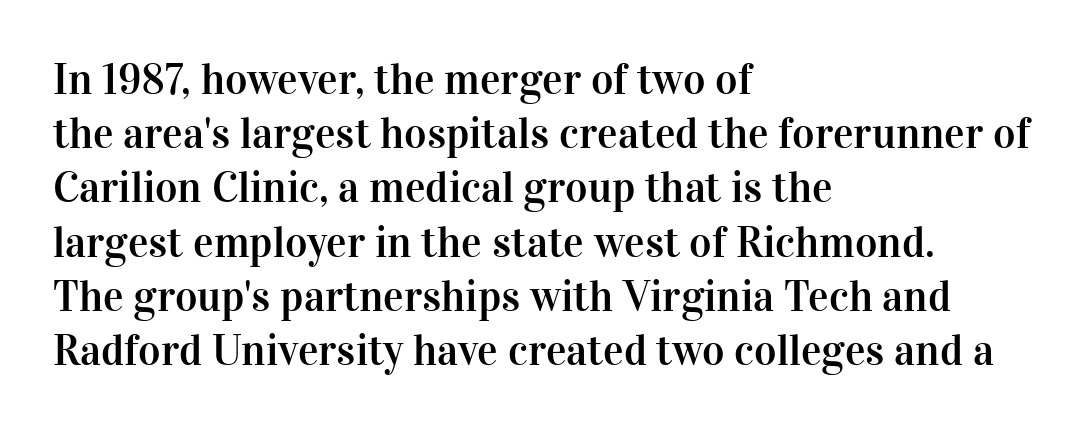
The paragraph shown leans on its left margin. Just letters on the line, the space beneath them empty. These lines were composed using upright roman letters. The horizontal fit of the characters is conventional and even. Notice how descenders clear the ascenders below comfortably — that's standard leading. Font category for this specimen: serif.
